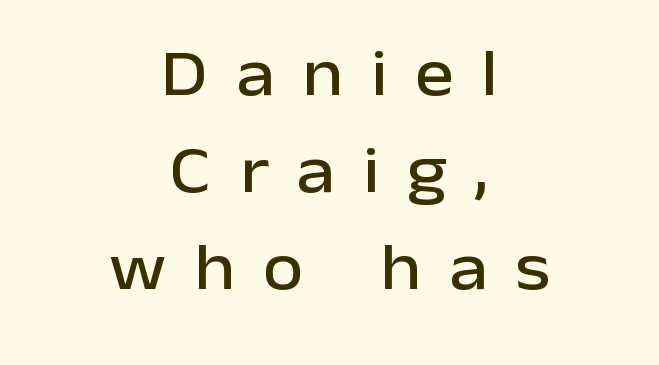
The image shows 66 px sans-serif type, upright; set centered, normal line spacing (1.47x), unusually wide letter spacing (+0.42 em), not underlined; low stroke contrast and a medium x-height.
